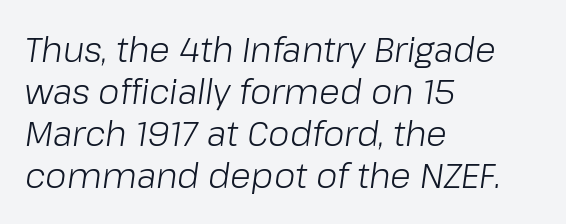
Q: Is the text bold? A: No.
Q: Is the text italic (slanted)? A: Yes, it leans right by about 8 degrees.
Q: Is the text underlined? A: No.
Q: How is the paragraph aligned? A: Left-aligned.
Q: Is the spacing between letters normal or unusually wide? A: Normal.
Q: Width (condensed, normal, or wide)? A: Normal.
Q: Stroke contrast? A: Low.
Q: x-height? A: Medium.
Q: Monospaced? A: No.
